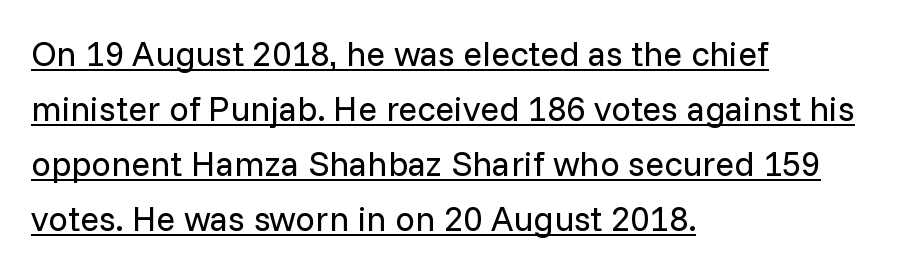
Q: Is the text bold? A: No.
Q: Is the text italic (slanted)? A: No, it is upright.
Q: Is the typeface a serif or a sans-serif typeface? A: Sans-serif.
Q: Is the text underlined? A: Yes.
Q: How is the paragraph aligned? A: Left-aligned.
Q: Is the spacing between letters normal or unusually wide? A: Normal.
Q: Is the spacing between lines tight, normal or loose? A: Normal.
Q: Width (condensed, normal, or wide)? A: Normal.
Q: Stroke contrast? A: Low.
Q: x-height? A: Medium.
Q: Monospaced? A: No.
